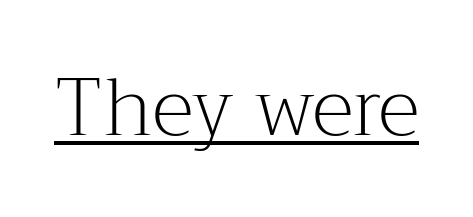
The image shows 80 px light serif type, upright; set normal letter spacing, underlined; medium stroke contrast and a medium x-height.
